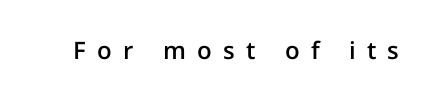
Q: Is the text bold? A: Semi-bold.
Q: Is the text italic (slanted)? A: No, it is upright.
Q: Is the text underlined? A: No.
Q: Is the spacing between letters normal or unusually wide? A: Unusually wide.
